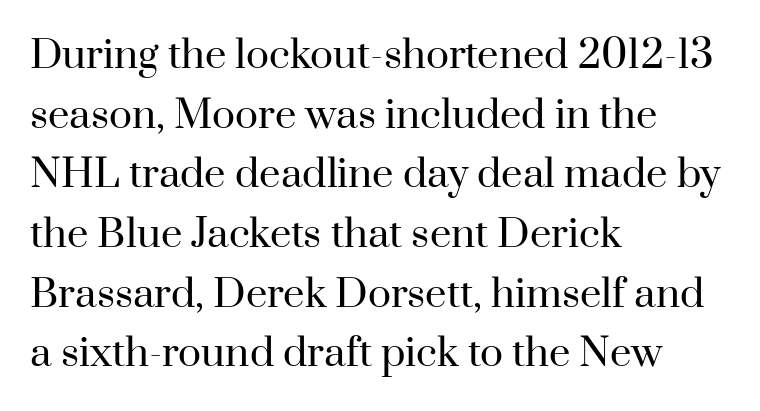
Q: Is the text bold? A: No.
Q: Is the text italic (slanted)? A: No, it is upright.
Q: Is the typeface a serif or a sans-serif typeface? A: Serif.
Q: Is the text underlined? A: No.
Q: How is the paragraph aligned? A: Left-aligned.
Q: Is the spacing between letters normal or unusually wide? A: Normal.
Q: Is the spacing between lines tight, normal or loose? A: Normal.
Q: Width (condensed, normal, or wide)? A: Normal.
Q: Stroke contrast? A: High.
Q: x-height? A: Small.
Q: Monospaced? A: No.
